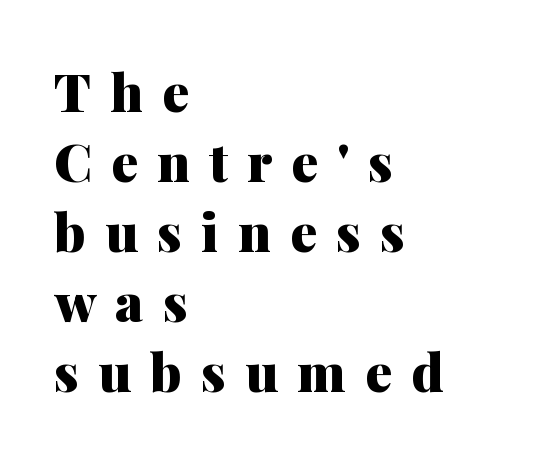
The image shows 53 px heavy serif type, upright; set left-aligned, normal line spacing (1.32x), unusually wide letter spacing (+0.36 em), not underlined; medium stroke contrast and a medium x-height.
